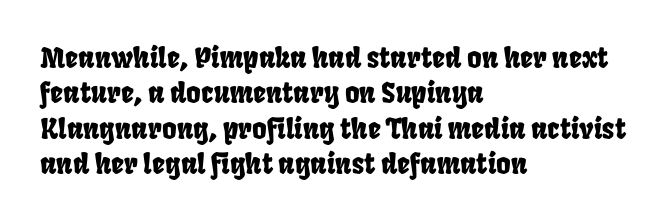
The specimen omits any rule beneath the text block's lines. Summary of vertical rhythm: regular, with standard interline spacing. Character widths vary here, with narrow letters taking less room than wide ones. The rendering anchors every line to the left-hand side. Inter-character spacing is left at the font's built-in metrics.
